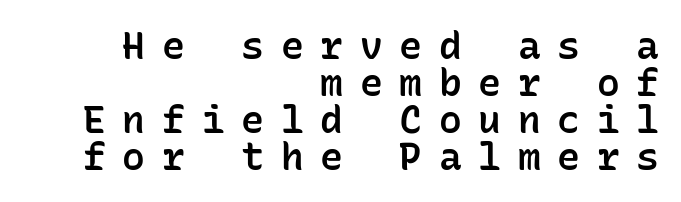
Check where the strokes stop: nothing finishes them off — pure sans. Descenders hang freely into open space. Characters remain perfectly vertical along every line. The letters are spread apart with noticeably loose tracking. Typographic density is moderately raised because the face is semibold. Fixed-width glyphs throughout — classic coding-font behaviour.
